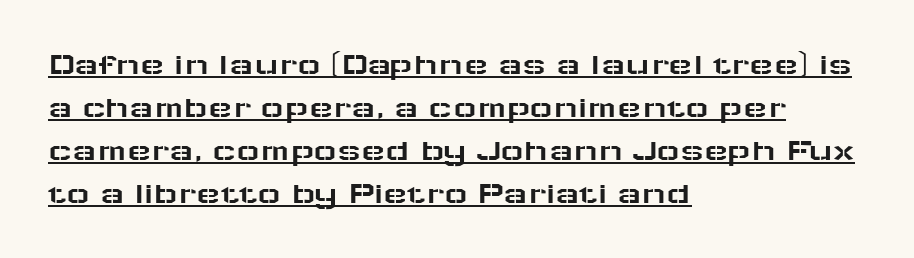
The image shows 32 px wide sans-serif type, upright; set left-aligned, normal line spacing (1.34x), normal letter spacing, underlined; low stroke contrast and a medium x-height.
